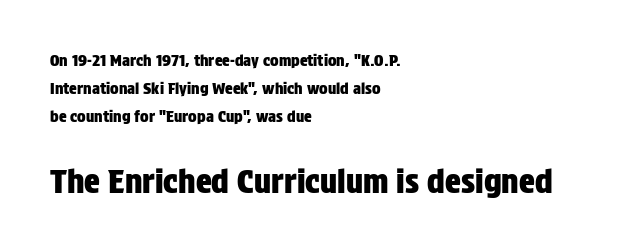
The image shows 33 px condensed sans-serif type, upright; set left-aligned, line spacing 1.76x, normal letter spacing, not underlined; the second (bottom) block is 2.06x larger; low stroke contrast and a large x-height.
